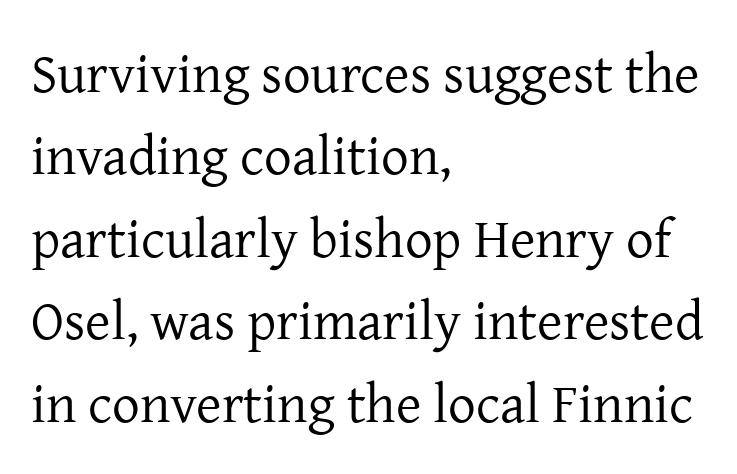
Q: Is the text bold? A: No.
Q: Is the text italic (slanted)? A: No, it is upright.
Q: Is the typeface a serif or a sans-serif typeface? A: Serif.
Q: Is the text underlined? A: No.
Q: How is the paragraph aligned? A: Left-aligned.
Q: Is the spacing between letters normal or unusually wide? A: Normal.
Q: Is the spacing between lines tight, normal or loose? A: Normal.
Q: Width (condensed, normal, or wide)? A: Normal.
Q: Stroke contrast? A: Low.
Q: x-height? A: Medium.
Q: Monospaced? A: No.
